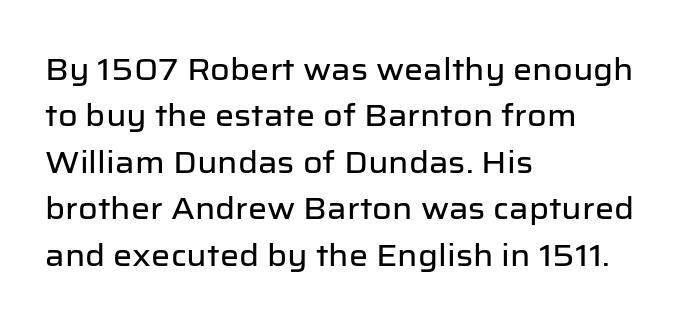
The words here are not underlined. The typography opts for an upright posture over an oblique one. What's the leading like? Ordinary, nothing unusual. A typesetter would call this proportional, since set widths differ per character.
